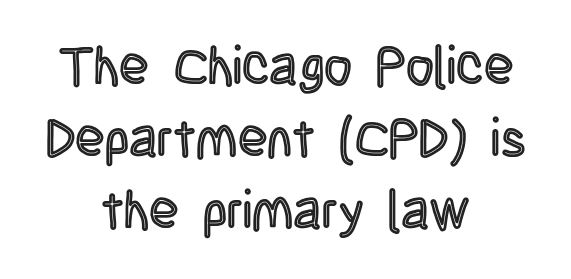
Q: Is the text italic (slanted)? A: No, it is upright.
Q: Is the text underlined? A: No.
Q: How is the paragraph aligned? A: Centered.
Q: Is the spacing between letters normal or unusually wide? A: Normal.
Q: Is the spacing between lines tight, normal or loose? A: Normal.
Q: Width (condensed, normal, or wide)? A: Condensed.
Q: x-height? A: Large.
Q: Monospaced? A: No.
